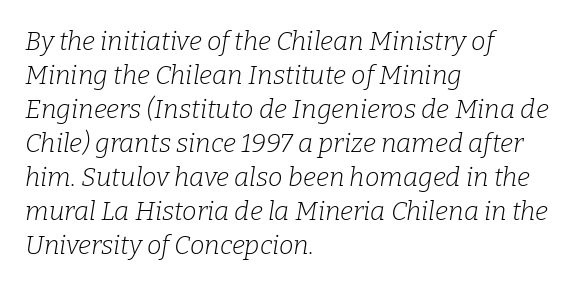
Q: Is the text bold? A: No.
Q: Is the text italic (slanted)? A: Yes, it leans right by about 9 degrees.
Q: Is the text underlined? A: No.
Q: How is the paragraph aligned? A: Left-aligned.
Q: Is the spacing between letters normal or unusually wide? A: Normal.
Q: Is the spacing between lines tight, normal or loose? A: Normal.
